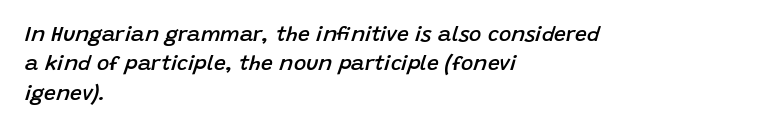
In terms of weight, the rendering is demibold, just under bold. Anything drawn beneath the words? Only blank space. Honestly, the letter spacing is just normal — you wouldn't notice it. Is the block centered? No — it sits flush against the left margin. The rows are spaced the way most documents space them.
